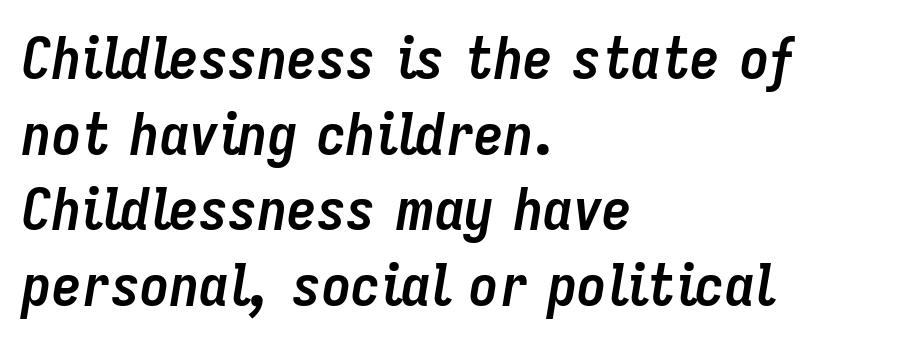
As a designer I'd log this as weight 700, bold. Casual observation: everything's shoved over to the left. What's the leading like? Ordinary, nothing unusual. Each row of text sits above clean, open space.
